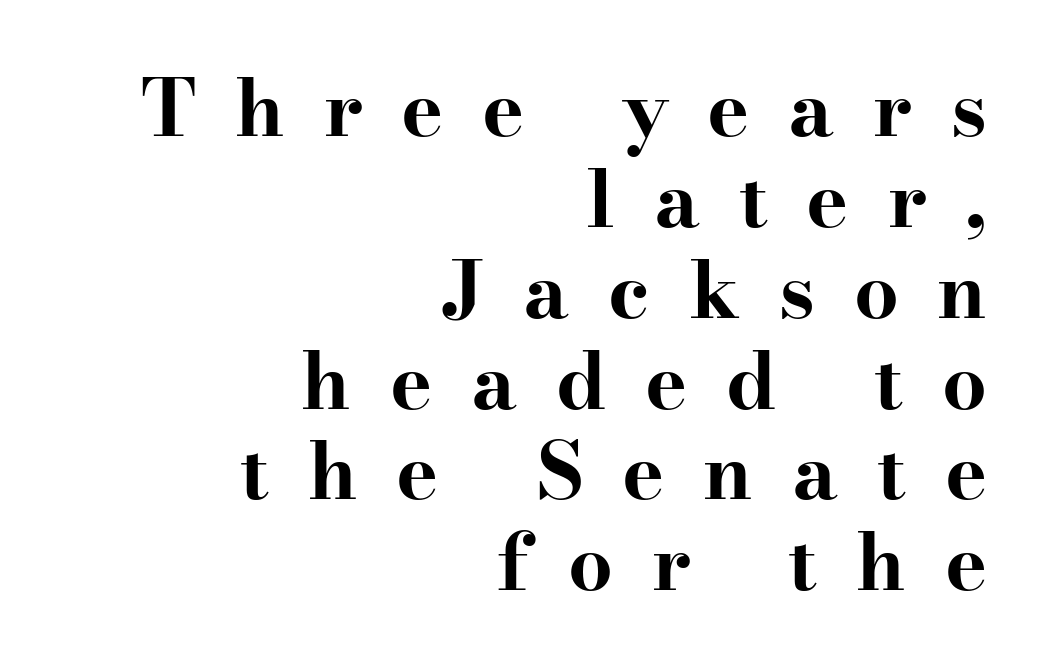
Plain, unruled lines of type. Reading down the block, your eye finds every line finishing at a fixed right position. These lines huddle together more closely than default settings would place them. Compared with an ordinary text face, these strokes are far heavier — a full bold. Each letter's strokes conclude with small projecting serifs. The face used here is rendered with a markedly widened letterfit.
